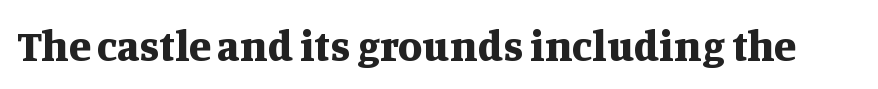
{"serif": "yes", "italic": "no", "bold": "yes", "weight": "bold", "width": "normal", "stroke_contrast": "medium", "x_height": "large", "monospaced": "no", "underline": "no", "letter_spacing": "normal", "letter_spacing_em": 0.0, "glyph_px": 44}
